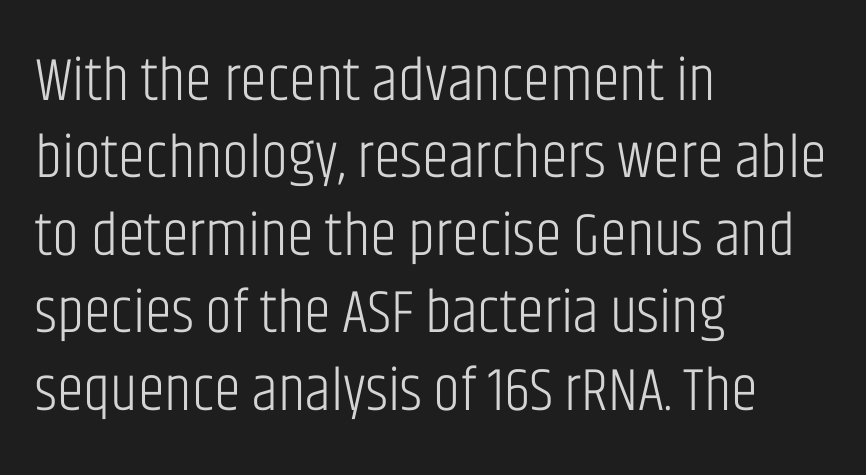
{"serif": "no", "italic": "no", "bold": "no", "weight": "light", "width": "condensed", "stroke_contrast": "low", "x_height": "large", "monospaced": "no", "underline": "no", "align": "left", "line_spacing": "normal", "line_spacing_ratio": 1.27, "letter_spacing": "normal", "letter_spacing_em": 0.0, "glyph_px": 61}
